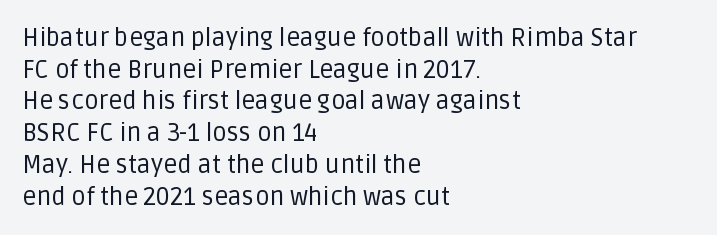
The image shows 25 px text type, upright; set left-aligned, normal line spacing (1.27x), normal letter spacing, not underlined.
